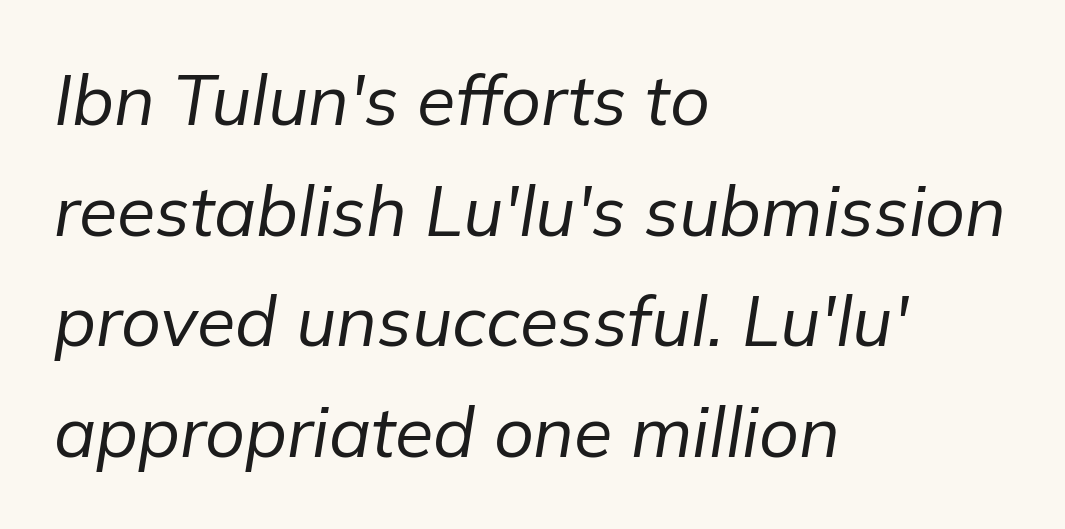
{"italic": "yes", "lean": "right", "slant_degrees": 9, "bold": "no", "weight": "regular", "width": "normal", "stroke_contrast": "low", "x_height": "medium", "monospaced": "no", "underline": "no", "align": "left", "line_spacing": "normal", "line_spacing_ratio": 1.58, "letter_spacing": "normal", "letter_spacing_em": 0.0, "glyph_px": 70}
